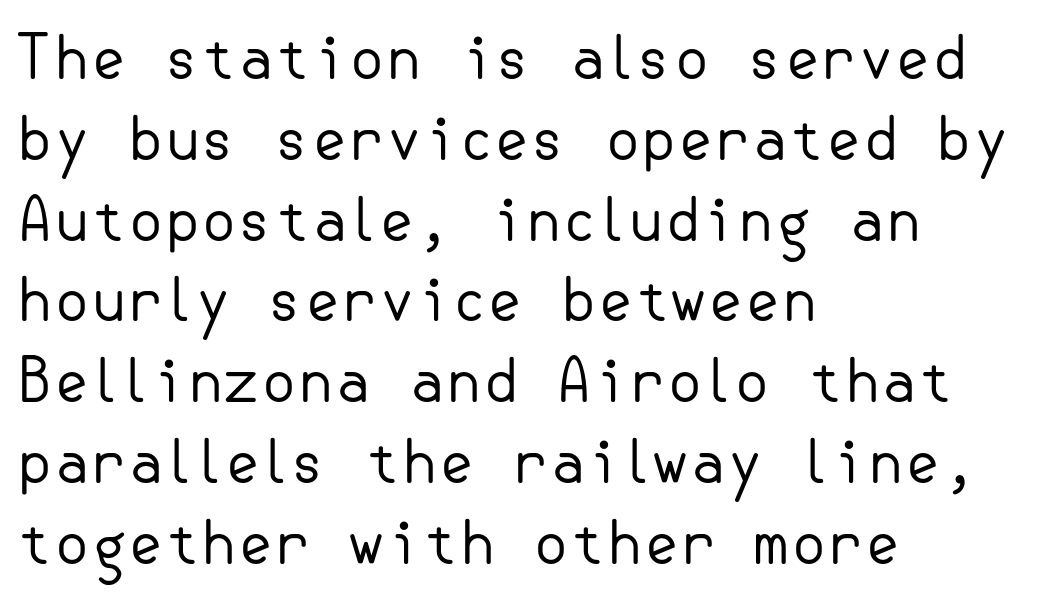
The image shows 59 px regular-weight sans-serif type, upright; set left-aligned, normal line spacing (1.37x), normal letter spacing, not underlined; low stroke contrast and a small x-height.
